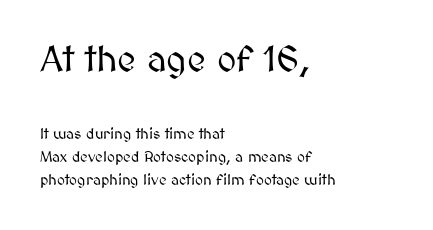
The image shows 37 px text type, upright; set left-aligned, normal line spacing (1.53x), normal letter spacing, not underlined; the first (top) block is 2.47x larger; medium stroke contrast and a medium x-height.
